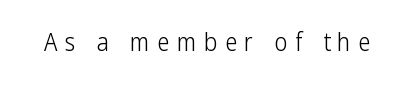
Letter spacing: wide. Anything drawn beneath the words? Only blank space. The font's upright variant was chosen for this text. The characters are drawn with everyday or finer stroke widths.
